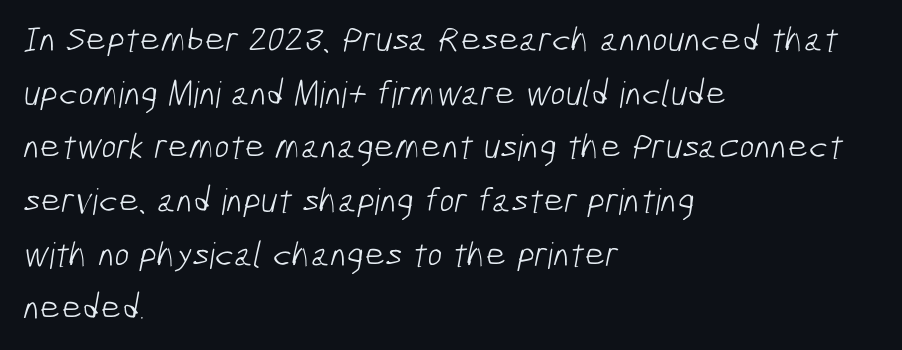
The image shows 36 px light, condensed sans-serif type; set left-aligned, normal line spacing (1.49x), normal letter spacing, not underlined; low stroke contrast and a medium x-height.
